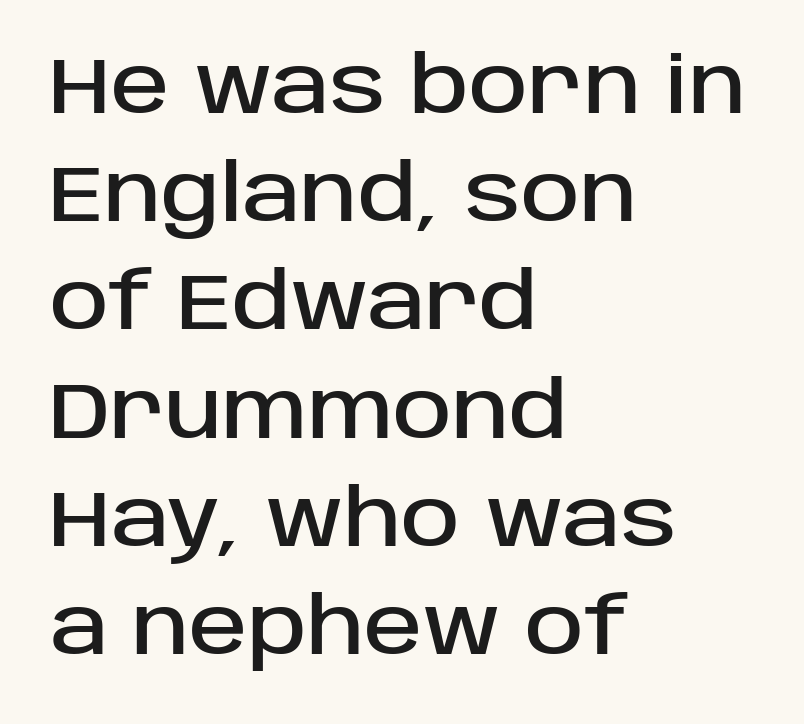
The image shows 79 px sans-serif type, upright; set left-aligned, normal line spacing (1.37x), normal letter spacing, not underlined; low stroke contrast and a large x-height.
